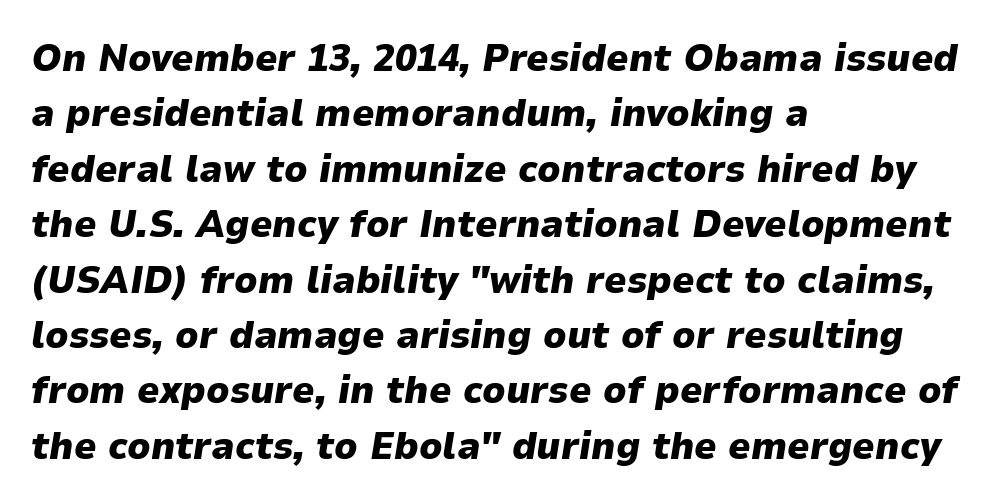
{"italic": "yes", "lean": "right", "slant_degrees": 9, "bold": "yes", "weight": "heavy", "width": "normal", "stroke_contrast": "low", "x_height": "medium", "monospaced": "no", "underline": "no", "align": "left", "line_spacing": "normal", "line_spacing_ratio": 1.42, "letter_spacing": "normal", "letter_spacing_em": 0.0, "glyph_px": 39}
